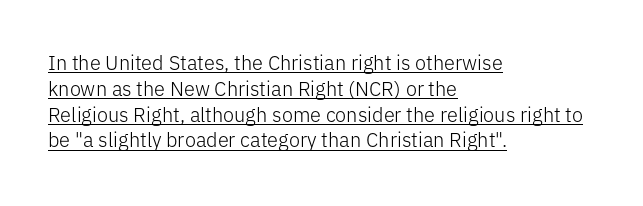
The image shows 20 px text type, upright; set left-aligned, normal line spacing (1.29x), normal letter spacing, underlined.
